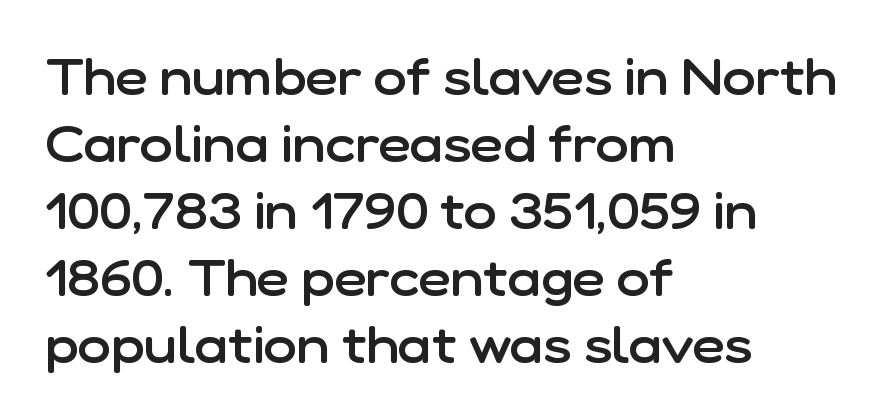
Q: Is the text bold? A: Semi-bold.
Q: Is the text italic (slanted)? A: No, it is upright.
Q: Is the typeface a serif or a sans-serif typeface? A: Sans-serif.
Q: Is the text underlined? A: No.
Q: How is the paragraph aligned? A: Left-aligned.
Q: Is the spacing between letters normal or unusually wide? A: Normal.
Q: Is the spacing between lines tight, normal or loose? A: Normal.
Q: Width (condensed, normal, or wide)? A: Normal.
Q: Stroke contrast? A: Low.
Q: x-height? A: Medium.
Q: Monospaced? A: No.
